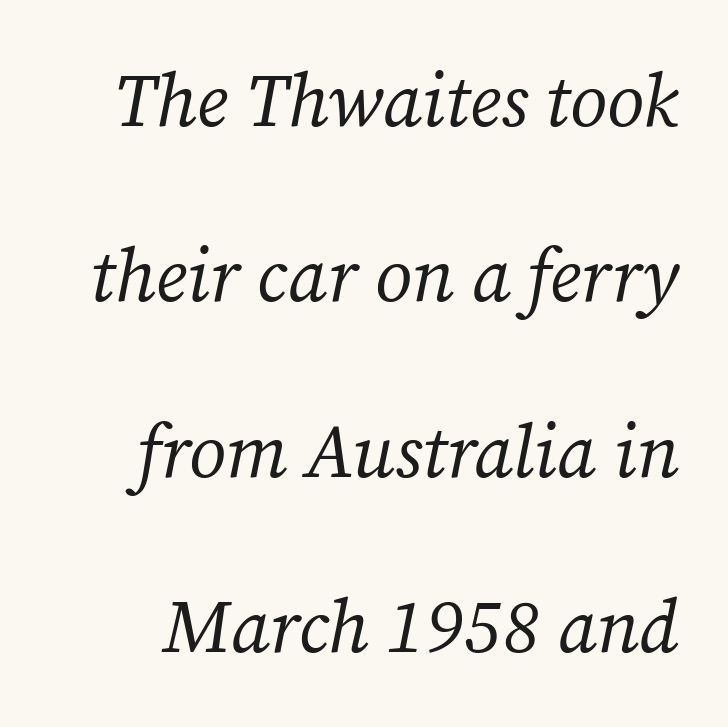
{"serif": "yes", "italic": "yes", "lean": "right", "slant_degrees": 12, "bold": "no", "weight": "regular", "width": "normal", "stroke_contrast": "medium", "x_height": "medium", "monospaced": "no", "underline": "no", "line_spacing": "loose", "line_spacing_ratio": 2.37, "letter_spacing": "normal", "letter_spacing_em": 0.0, "glyph_px": 74}
